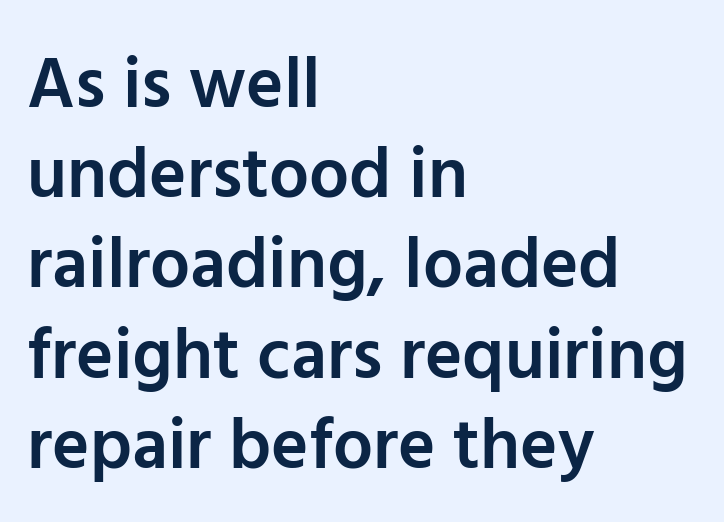
The image shows 71 px semibold sans-serif type, upright; set left-aligned, normal line spacing (1.27x), normal letter spacing, not underlined; low stroke contrast and a medium x-height.
